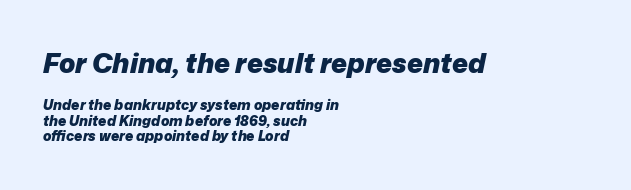
{"italic": "yes", "lean": "right", "slant_degrees": 12, "bold": "yes", "underline": "no", "align": "left", "line_spacing": "tight", "line_spacing_ratio": 1.1, "letter_spacing": "normal", "letter_spacing_em": 0.0, "larger_block": "first", "size_ratio": 1.93, "glyph_px": 27}
